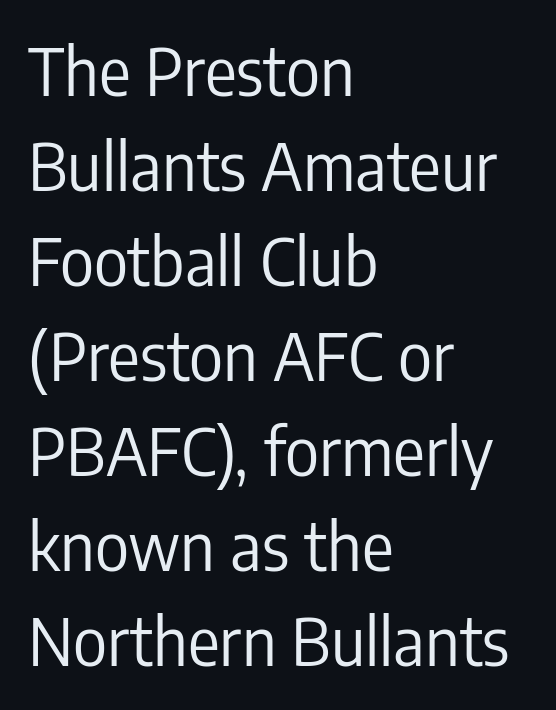
{"serif": "no", "italic": "no", "bold": "no", "weight": "regular", "width": "condensed", "stroke_contrast": "low", "x_height": "medium", "monospaced": "no", "underline": "no", "align": "left", "line_spacing": "normal", "line_spacing_ratio": 1.44, "letter_spacing": "normal", "letter_spacing_em": 0.0, "glyph_px": 66}
